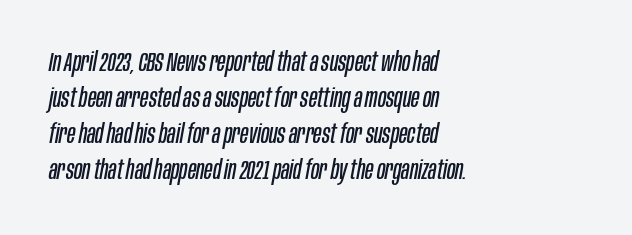
{"italic": "yes", "lean": "right", "slant_degrees": 10, "bold": "no", "underline": "no", "align": "left", "line_spacing": "normal", "line_spacing_ratio": 1.33, "letter_spacing": "normal", "letter_spacing_em": 0.0, "glyph_px": 27}
